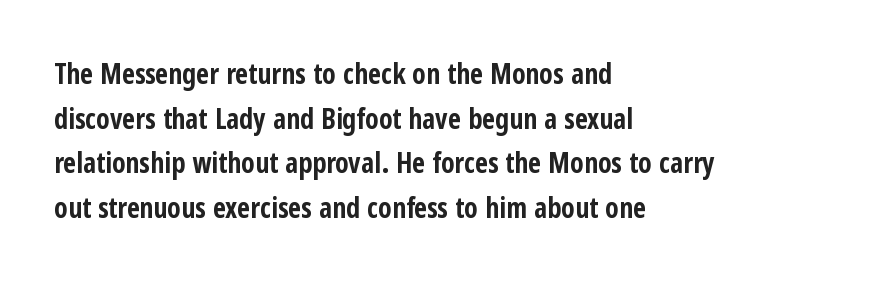
{"serif": "no", "italic": "no", "bold": "yes", "weight": "bold", "width": "condensed", "stroke_contrast": "low", "x_height": "medium", "monospaced": "no", "underline": "no", "align": "left", "line_spacing": "normal", "line_spacing_ratio": 1.59, "letter_spacing": "normal", "letter_spacing_em": 0.0, "glyph_px": 28}
